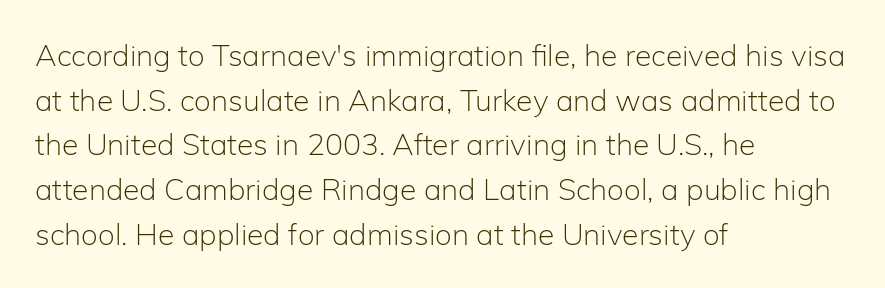
Q: Is the text bold? A: No.
Q: Is the text italic (slanted)? A: No, it is upright.
Q: Is the typeface a serif or a sans-serif typeface? A: Sans-serif.
Q: Is the text underlined? A: No.
Q: How is the paragraph aligned? A: Left-aligned.
Q: Is the spacing between letters normal or unusually wide? A: Normal.
Q: Is the spacing between lines tight, normal or loose? A: Normal.
Q: Width (condensed, normal, or wide)? A: Normal.
Q: Stroke contrast? A: Low.
Q: x-height? A: Medium.
Q: Monospaced? A: No.
